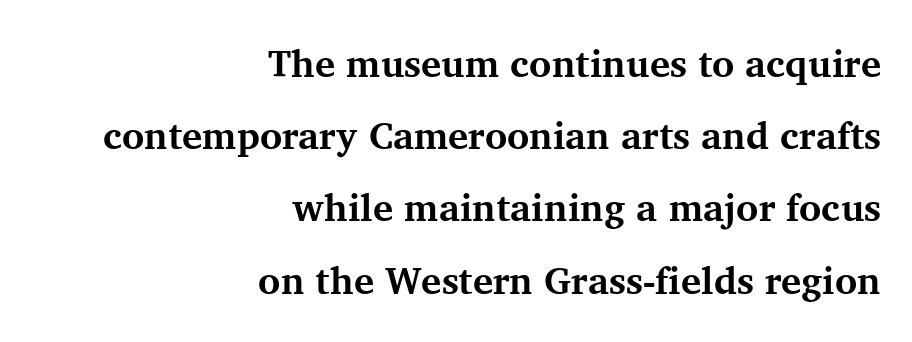
Q: Is the text bold? A: Yes.
Q: Is the text italic (slanted)? A: No, it is upright.
Q: Is the typeface a serif or a sans-serif typeface? A: Serif.
Q: Is the text underlined? A: No.
Q: How is the paragraph aligned? A: Right-aligned.
Q: Is the spacing between letters normal or unusually wide? A: Normal.
Q: Is the spacing between lines tight, normal or loose? A: Loose.
Q: Width (condensed, normal, or wide)? A: Normal.
Q: Stroke contrast? A: Medium.
Q: x-height? A: Medium.
Q: Monospaced? A: No.
